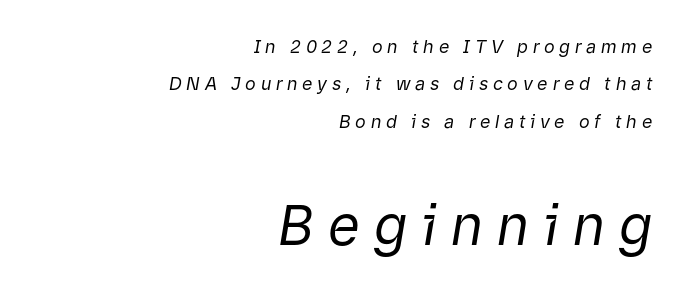
Q: Is the text bold? A: No.
Q: Is the text italic (slanted)? A: Yes, it leans right by about 9 degrees.
Q: Is the text underlined? A: No.
Q: How is the paragraph aligned? A: Right-aligned.
Q: Is the spacing between letters normal or unusually wide? A: Unusually wide.
Q: Is the spacing between lines tight, normal or loose? A: Loose.
Q: Which block of text is set in a larger size, the first (top) or the second (bottom)? A: The second (bottom) one.
Q: Width (condensed, normal, or wide)? A: Normal.
Q: Stroke contrast? A: Low.
Q: x-height? A: Medium.
Q: Monospaced? A: No.
